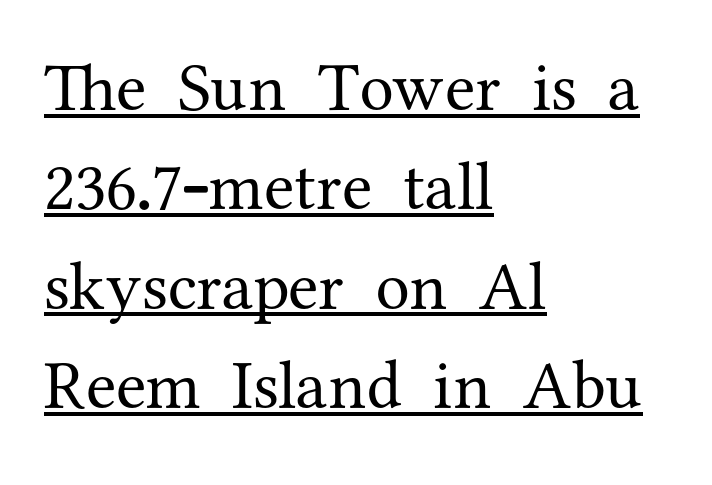
The image shows 69 px regular-weight serif type, upright; set left-aligned, normal line spacing (1.44x), normal letter spacing, underlined; medium stroke contrast and a medium x-height.
